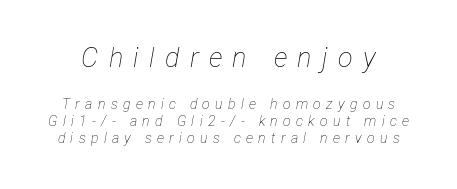
Q: Is the text bold? A: No.
Q: Is the text italic (slanted)? A: Yes, it leans right by about 12 degrees.
Q: Is the text underlined? A: No.
Q: Is the spacing between letters normal or unusually wide? A: Unusually wide.
Q: Which block of text is set in a larger size, the first (top) or the second (bottom)? A: The first (top) one.
